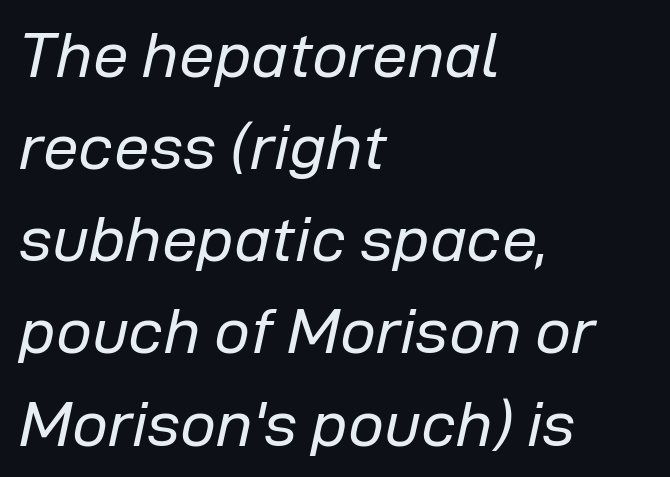
Q: Is the text bold? A: No.
Q: Is the text italic (slanted)? A: Yes, it leans right by about 12 degrees.
Q: Is the text underlined? A: No.
Q: How is the paragraph aligned? A: Left-aligned.
Q: Is the spacing between letters normal or unusually wide? A: Normal.
Q: Is the spacing between lines tight, normal or loose? A: Normal.
Q: Width (condensed, normal, or wide)? A: Normal.
Q: Stroke contrast? A: Low.
Q: x-height? A: Medium.
Q: Monospaced? A: No.
